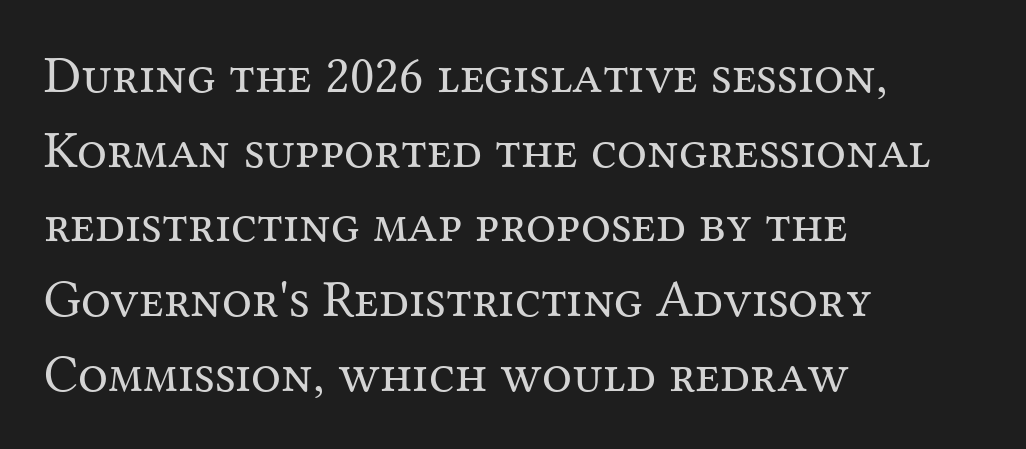
Q: Is the text bold? A: No.
Q: Is the text italic (slanted)? A: No, it is upright.
Q: Is the typeface a serif or a sans-serif typeface? A: Serif.
Q: Is the text underlined? A: No.
Q: How is the paragraph aligned? A: Left-aligned.
Q: Is the spacing between letters normal or unusually wide? A: Normal.
Q: Is the spacing between lines tight, normal or loose? A: Normal.
Q: Width (condensed, normal, or wide)? A: Normal.
Q: Stroke contrast? A: Medium.
Q: x-height? A: Medium.
Q: Monospaced? A: No.
